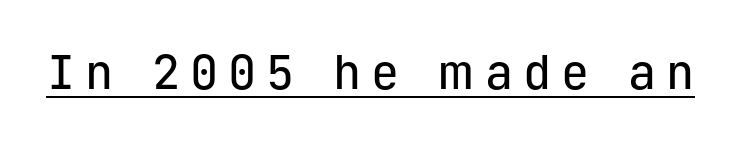
Q: Is the text italic (slanted)? A: No, it is upright.
Q: Is the typeface a serif or a sans-serif typeface? A: Sans-serif.
Q: Is the text underlined? A: Yes.
Q: Is the spacing between letters normal or unusually wide? A: Unusually wide.
Q: Width (condensed, normal, or wide)? A: Normal.
Q: Stroke contrast? A: Low.
Q: x-height? A: Medium.
Q: Monospaced? A: Yes.
